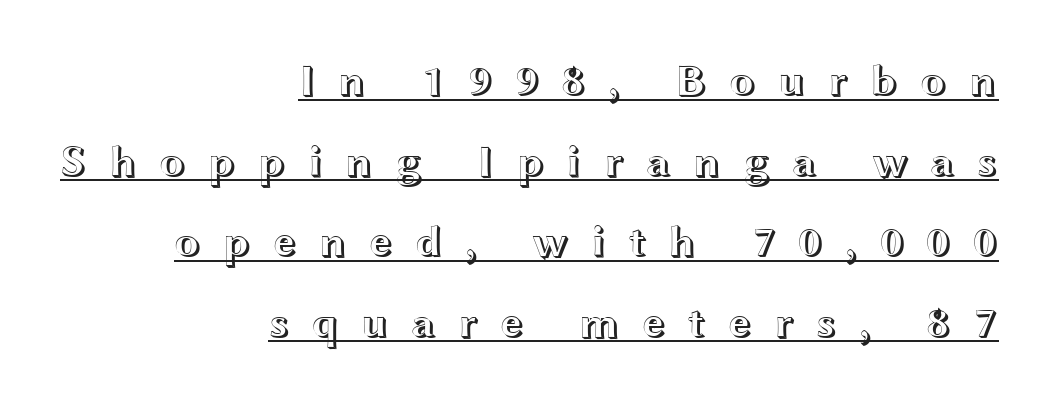
The paragraph shown leans on its right margin. Is there any slant? The stems are plumb. The rendering uses natural spacing where letterforms have individual widths. Descenders here cross a horizontal rule under the line. Substantial extra tracking has been applied to these lines.
